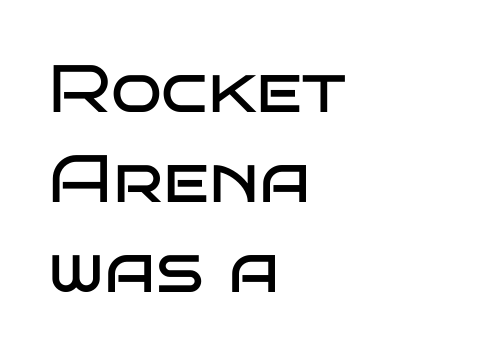
Q: Is the text bold? A: No.
Q: Is the text italic (slanted)? A: No, it is upright.
Q: Is the typeface a serif or a sans-serif typeface? A: Sans-serif.
Q: Is the text underlined? A: No.
Q: How is the paragraph aligned? A: Left-aligned.
Q: Is the spacing between letters normal or unusually wide? A: Normal.
Q: Is the spacing between lines tight, normal or loose? A: Normal.
Q: Width (condensed, normal, or wide)? A: Wide.
Q: Stroke contrast? A: Low.
Q: x-height? A: Large.
Q: Monospaced? A: No.
